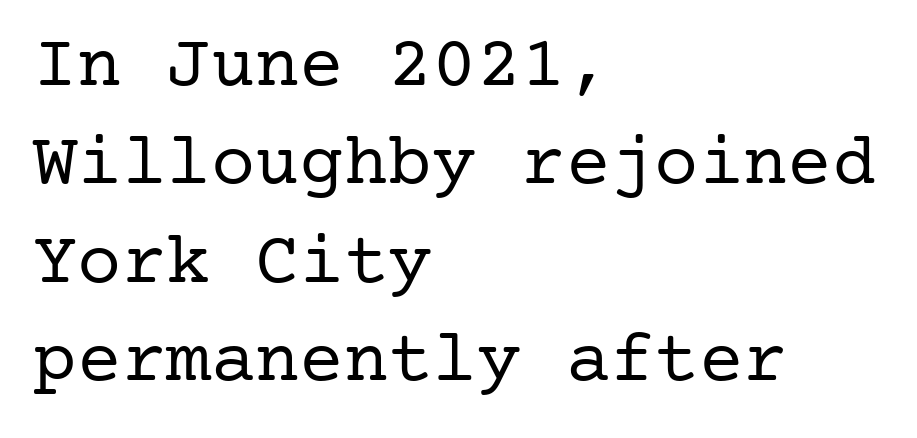
Is the stroke heavy? The answer is a plain regular-or-lighter. Is the letter spacing exaggerated? No — it looks like the ordinary default. Notice how descenders clear the ascenders below comfortably — that's standard leading. Italic? Not at all — the glyphs are vertical. Compared with a centered layout, this one pins lines to the left instead. Plain, unruled lines of type.
